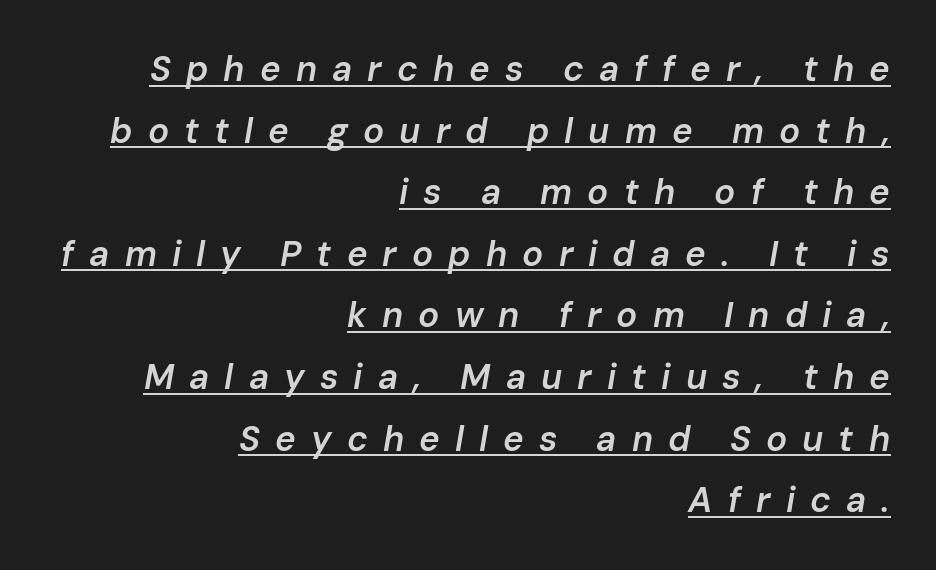
Notice how a bar underscores the lettering throughout. Horizontally, the lines are justified to the trailing edge only. These lines have a slow, spaced-out rhythm from letter to letter. This is oblique type, the kind used for emphasis or titles. Do the characters align in a grid? No, the font is proportional. Typesetter's note: demi weight, one step under bold.
